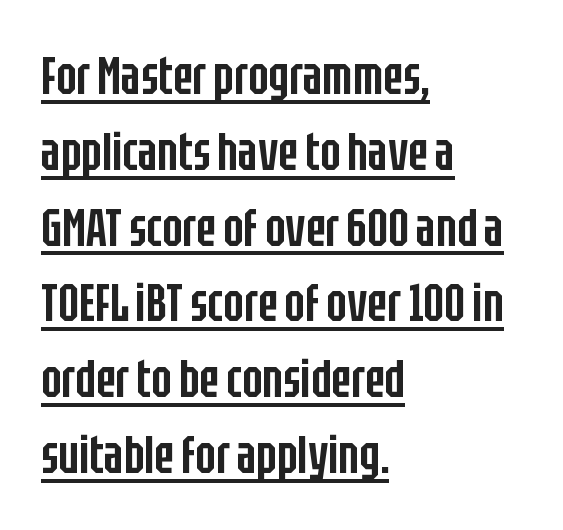
The passage shown stacks its lines at a standard gap. Every letter is mildly thick-stroked: semibold rather than bold. Examine the stroke ends and you'll find no serifs. Italic: no, the glyphs are upright roman. Is there an underline? Yes — a line sits under the letters.
